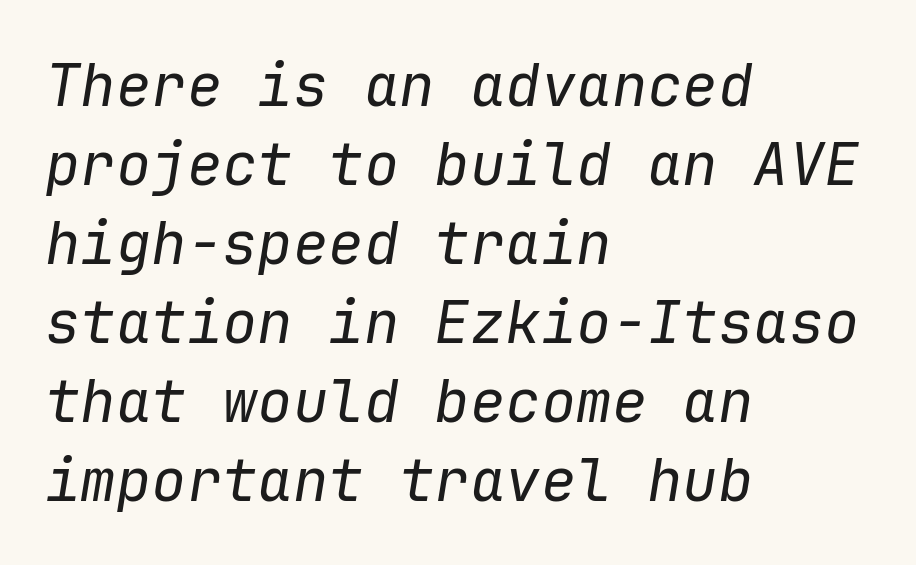
{"italic": "yes", "lean": "right", "slant_degrees": 9, "bold": "no", "weight": "regular", "width": "normal", "stroke_contrast": "low", "x_height": "medium", "monospaced": "yes", "underline": "no", "align": "left", "line_spacing": "normal", "line_spacing_ratio": 1.34, "letter_spacing": "normal", "letter_spacing_em": 0.0, "glyph_px": 59}
